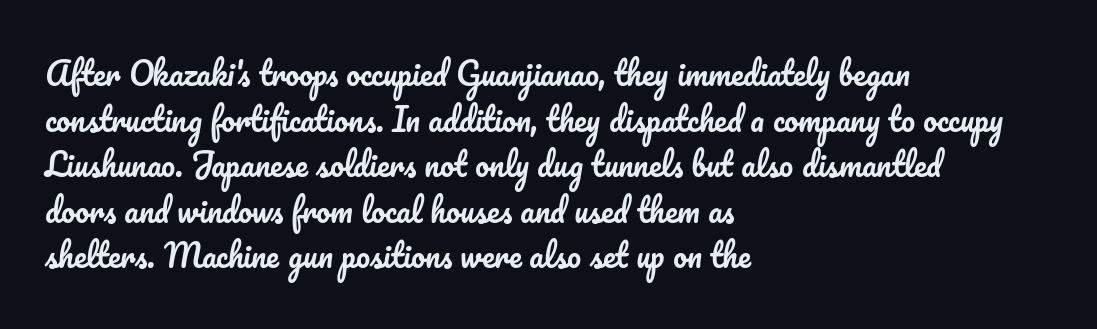
The image shows 31 px text type; set left-aligned, normal line spacing (1.47x), normal letter spacing, not underlined; low stroke contrast and a small x-height.
